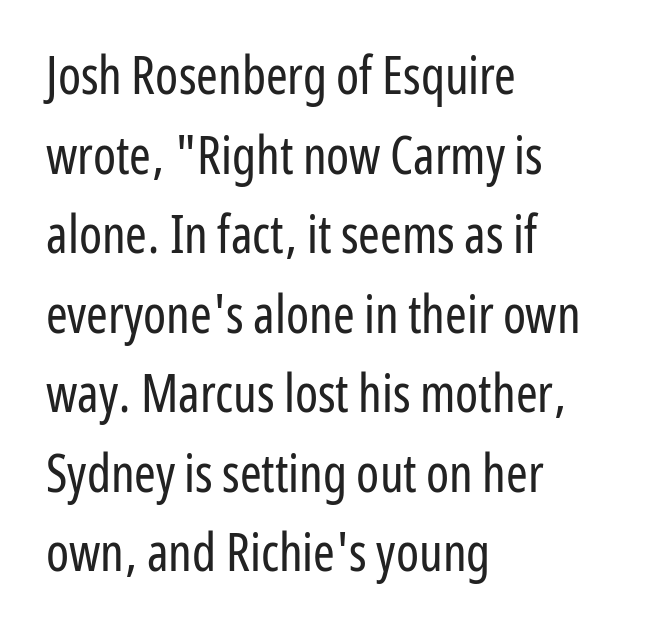
This is roman type, the default non-slanted kind. Bare-footed words on every line. Weight: not bold — regular or lighter. Varying glyph widths throughout — classic text-font behaviour. The text was rendered using a sans face with plain stroke endings. Each line starts at the same left margin while the right side varies.
